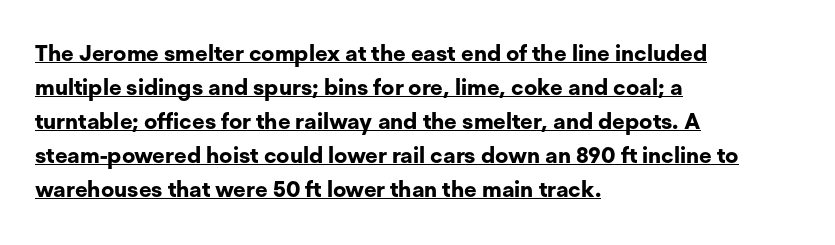
The image shows 22 px bold type, upright; set left-aligned, normal line spacing (1.54x), normal letter spacing, underlined.
